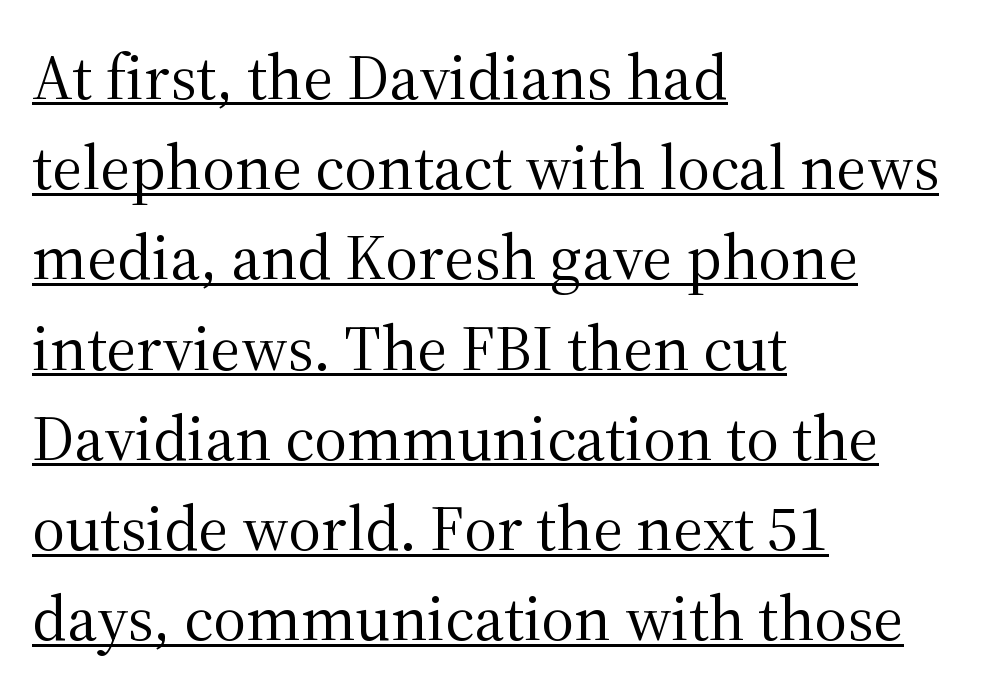
The passage shown is not bold in any degree. If you drew a ruler down the left edge, every line would touch it. Each letter keeps its own natural width here, so spacing adapts to shape. The typography opts for an upright posture over an oblique one. Look at the bottom of the vertical strokes: they flare into serifs here. The sample's only ornament is a line tracing under the words.
